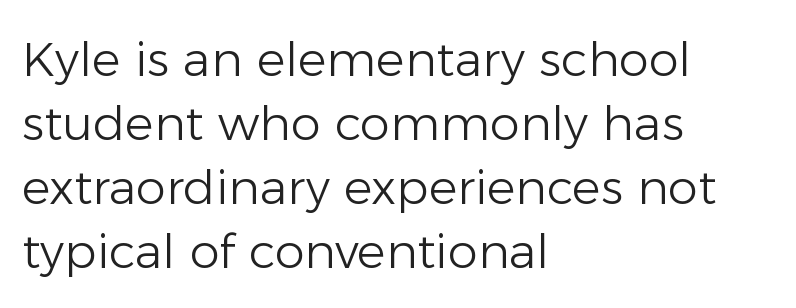
The image shows 48 px light sans-serif type, upright; set left-aligned, normal line spacing (1.33x), normal letter spacing, not underlined; low stroke contrast and a medium x-height.
